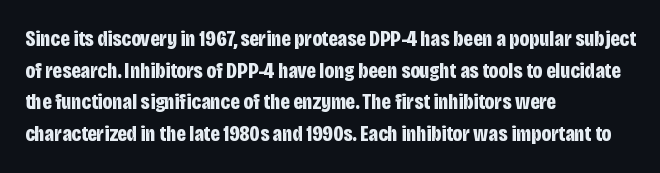
Beneath every word, the page is bare. Successive baselines arrive at the customary interval. It's the straight-up-and-down kind of type. Which margin do the lines hug? The left one — the right edge is uneven. Thick stems and heavy bowls — unmistakably bold.
